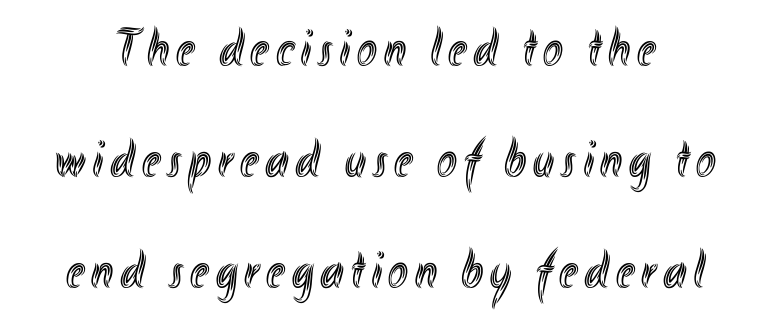
{"width": "condensed", "x_height": "small", "monospaced": "no", "underline": "no", "line_spacing": "loose", "line_spacing_ratio": 2.09, "glyph_px": 53}
